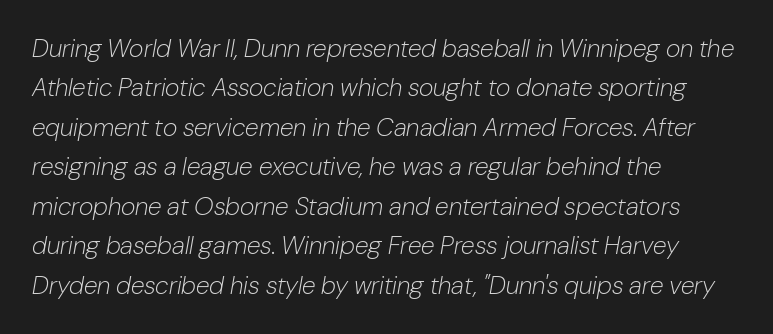
{"italic": "yes", "lean": "right", "slant_degrees": 10, "bold": "no", "underline": "no", "align": "left", "line_spacing": "normal", "line_spacing_ratio": 1.58, "letter_spacing": "normal", "letter_spacing_em": 0.0, "glyph_px": 25}
